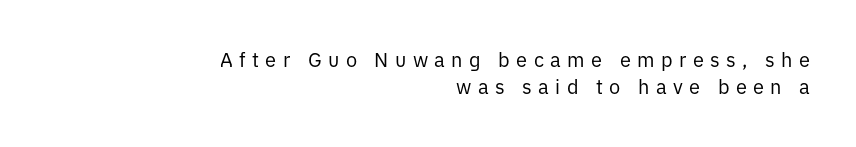
Q: Is the text bold? A: No.
Q: Is the text italic (slanted)? A: No, it is upright.
Q: Is the text underlined? A: No.
Q: How is the paragraph aligned? A: Right-aligned.
Q: Is the spacing between letters normal or unusually wide? A: Unusually wide.
Q: Is the spacing between lines tight, normal or loose? A: Normal.
